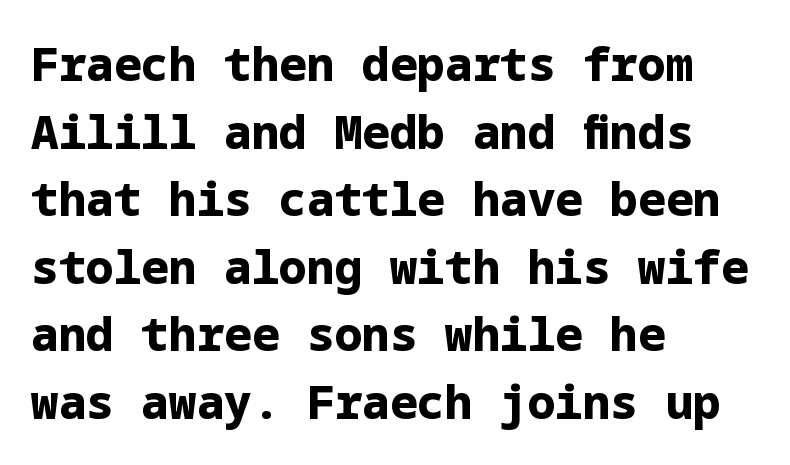
Chunky letters — that's bold for sure. The font family rendered here belongs to the sans-serif group. Vertical spacing — default. Notice how the passage keeps a crisp vertical edge on the left only. A typesetter would call this zero additional tracking. The words here are not underlined.
